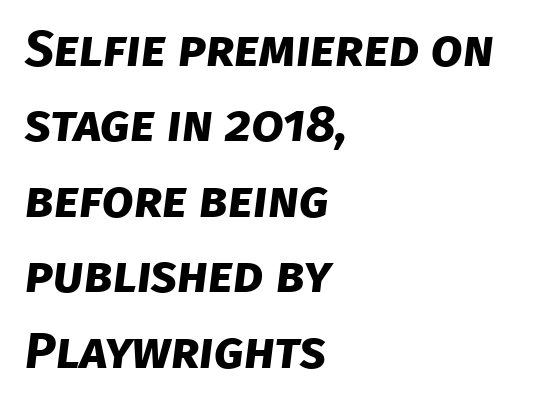
Q: Is the text bold? A: Yes.
Q: Is the typeface a serif or a sans-serif typeface? A: Sans-serif.
Q: Is the text underlined? A: No.
Q: How is the paragraph aligned? A: Left-aligned.
Q: Is the spacing between letters normal or unusually wide? A: Normal.
Q: Is the spacing between lines tight, normal or loose? A: Normal.
Q: Width (condensed, normal, or wide)? A: Normal.
Q: Stroke contrast? A: Low.
Q: x-height? A: Large.
Q: Monospaced? A: No.
